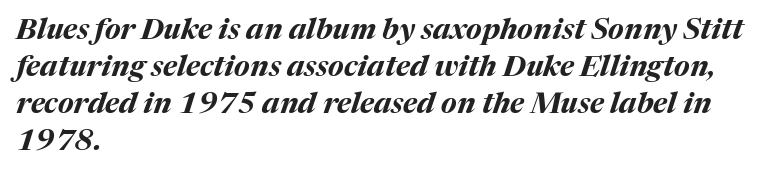
The image shows 29 px bold type, italic (leaning right); set left-aligned, normal line spacing (1.28x), normal letter spacing, not underlined; medium stroke contrast and a medium x-height.
